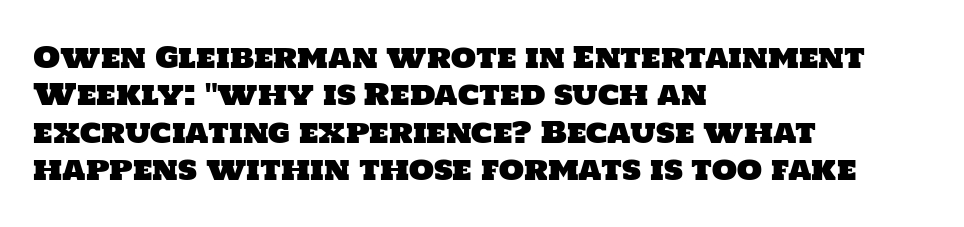
{"serif": "no", "width": "normal", "stroke_contrast": "low", "x_height": "large", "monospaced": "no", "underline": "no", "align": "left", "line_spacing": "normal", "line_spacing_ratio": 1.29, "letter_spacing": "normal", "letter_spacing_em": 0.0, "glyph_px": 29}
